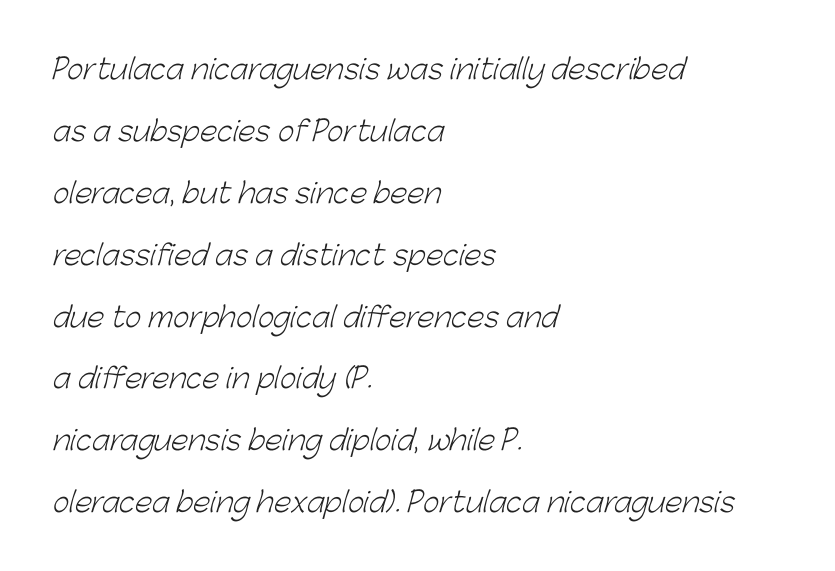
The image shows 28 px light sans-serif type; set left-aligned, loose line spacing (2.21x), normal letter spacing, not underlined; low stroke contrast and a medium x-height.
